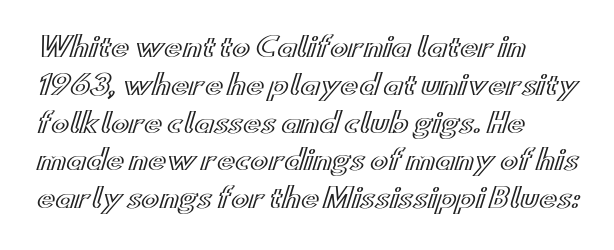
{"underline": "no", "align": "left", "line_spacing": "normal", "line_spacing_ratio": 1.4, "letter_spacing": "normal", "letter_spacing_em": 0.0, "glyph_px": 27}
